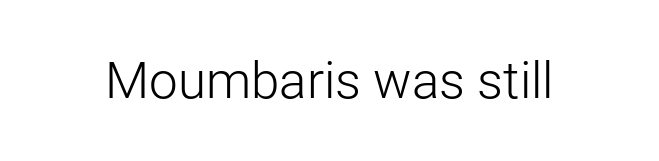
Q: Is the text bold? A: No.
Q: Is the text italic (slanted)? A: No, it is upright.
Q: Is the typeface a serif or a sans-serif typeface? A: Sans-serif.
Q: Is the text underlined? A: No.
Q: Is the spacing between letters normal or unusually wide? A: Normal.
Q: Width (condensed, normal, or wide)? A: Normal.
Q: Stroke contrast? A: Low.
Q: x-height? A: Medium.
Q: Monospaced? A: No.
